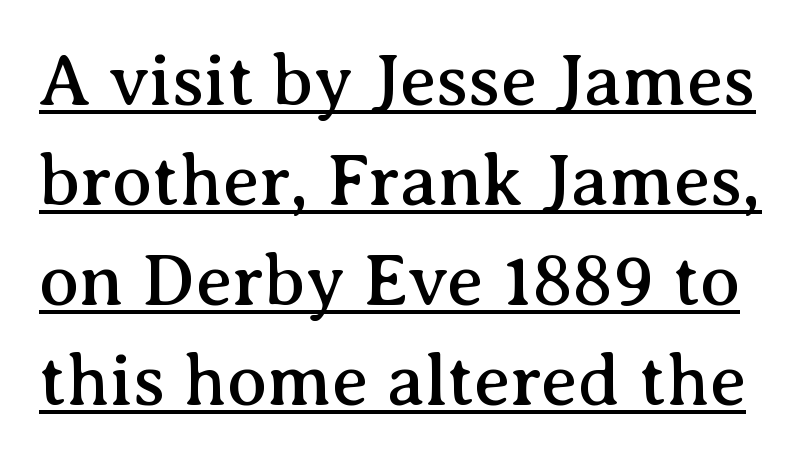
{"serif": "yes", "italic": "no", "width": "normal", "stroke_contrast": "medium", "x_height": "medium", "monospaced": "no", "underline": "yes", "line_spacing": "normal", "line_spacing_ratio": 1.37, "letter_spacing": "normal", "letter_spacing_em": 0.0, "glyph_px": 73}
